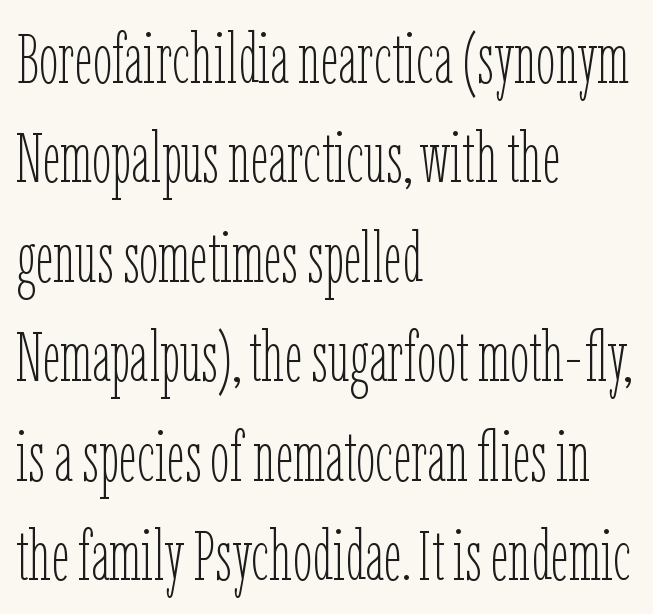
Short and long lines alike share a common starting point at left. The face used here is rendered with its standard letterfit. Vertical stems look standard width or narrower in stroke. Any mark beneath the type? The region is blank. The space between consecutive lines is moderate. Every character sits straight up, as roman type does.
